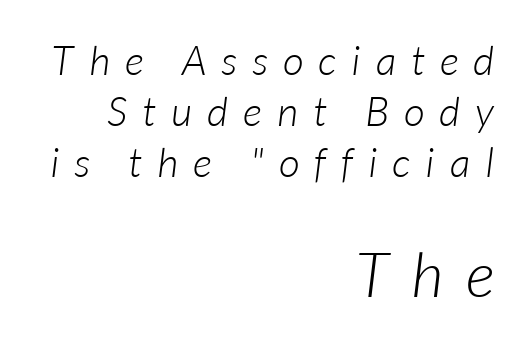
The image shows 62 px light sans-serif type; set right-aligned, normal line spacing (1.25x), unusually wide letter spacing (+0.37 em), not underlined; the second (bottom) block is 1.51x larger; low stroke contrast and a medium x-height.
